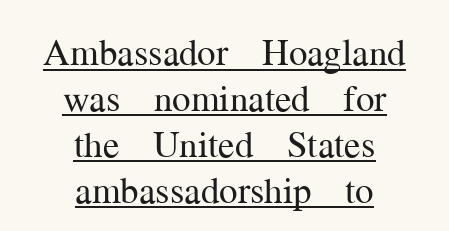
{"serif": "yes", "italic": "no", "bold": "no", "weight": "regular", "width": "normal", "stroke_contrast": "medium", "x_height": "medium", "monospaced": "no", "underline": "yes", "align": "center", "line_spacing_ratio": 1.24, "letter_spacing": "normal", "letter_spacing_em": 0.0, "glyph_px": 37}
